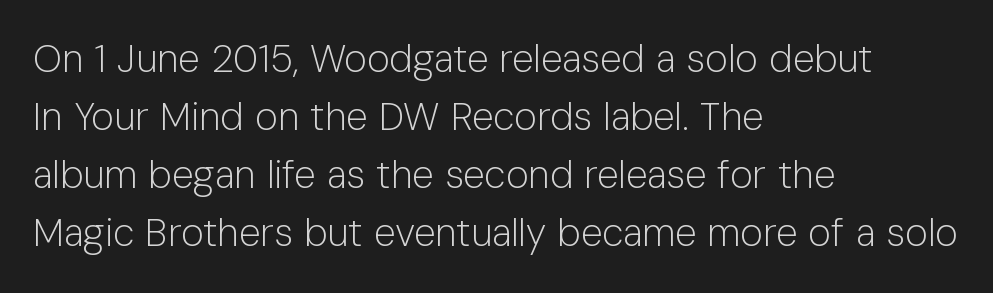
{"serif": "no", "italic": "no", "bold": "no", "weight": "light", "width": "normal", "stroke_contrast": "low", "x_height": "medium", "monospaced": "no", "underline": "no", "align": "left", "line_spacing": "normal", "line_spacing_ratio": 1.49, "letter_spacing": "normal", "letter_spacing_em": 0.0, "glyph_px": 39}
